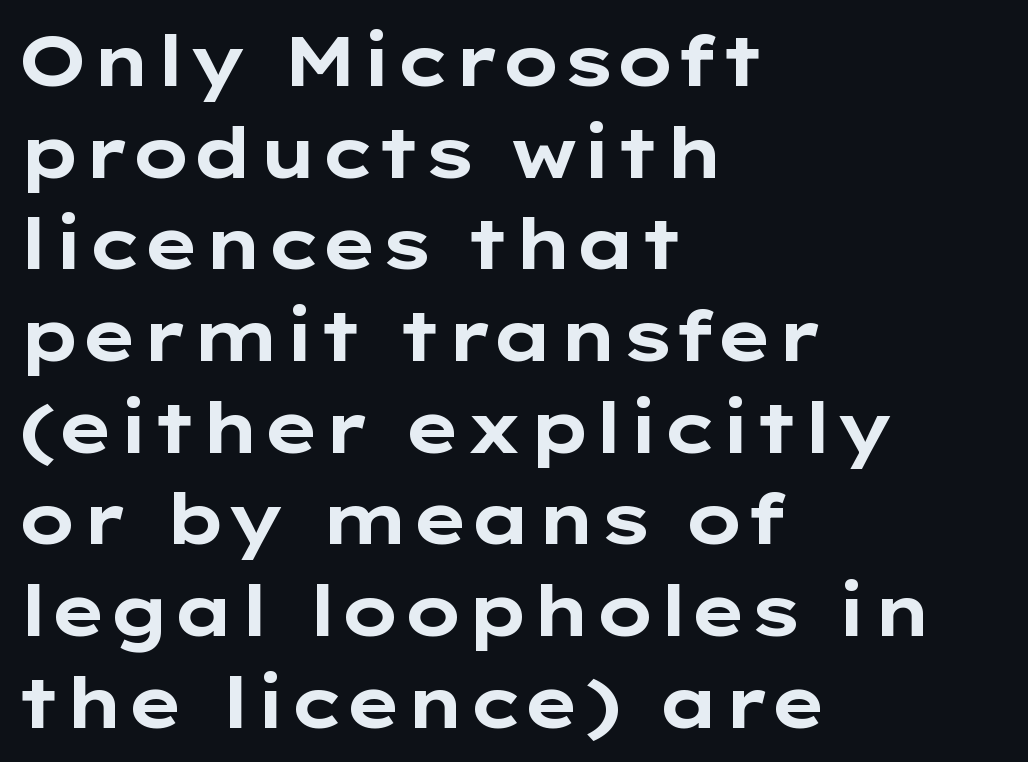
{"serif": "no", "italic": "no", "bold": "yes", "weight": "bold", "width": "wide", "stroke_contrast": "low", "x_height": "medium", "monospaced": "no", "underline": "no", "align": "left", "line_spacing": "normal", "line_spacing_ratio": 1.31, "letter_spacing": "normal", "letter_spacing_em": 0.0, "glyph_px": 70}
